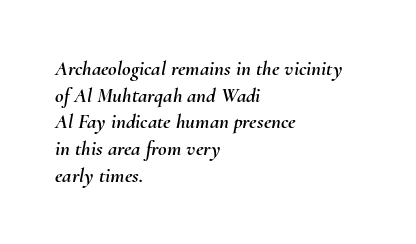
Honestly, the letter spacing is just normal — you wouldn't notice it. Horizontal alignment here is leftward, the default for most running prose. The letters are slanted; this is an italic face. The string is rendered with underlining switched off.
